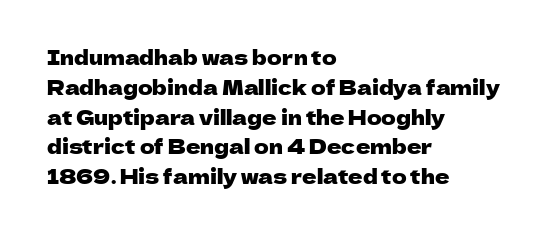
Notice how descenders clear the ascenders below comfortably — that's standard leading. In terms of letterspacing, this is plain default setting. Descender tails drop into unmarked territory. Layout note: lines flush left. The typography opts for an upright posture over an oblique one.
